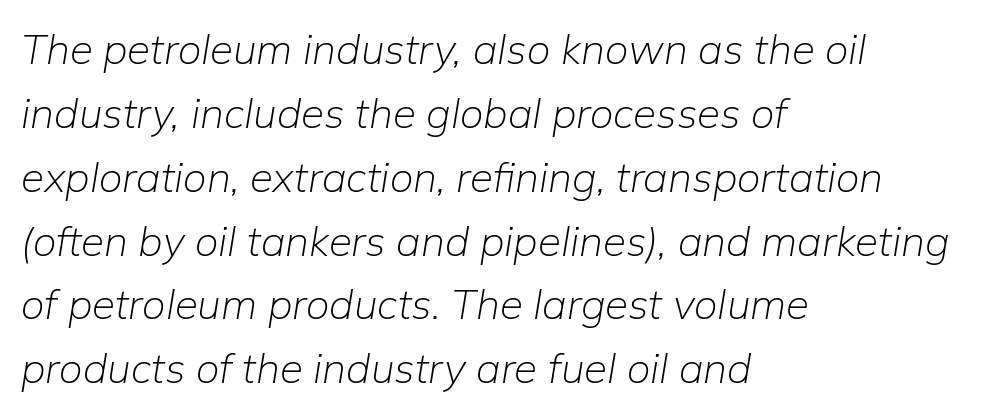
The image shows 42 px light type, italic (leaning right); set left-aligned, normal line spacing (1.52x), normal letter spacing, not underlined; low stroke contrast and a medium x-height.
